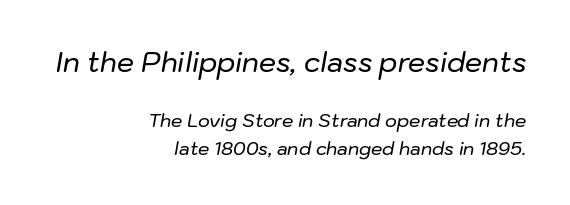
The image shows 27 px text type, italic (leaning right); set right-aligned, normal line spacing (1.57x), normal letter spacing, not underlined; the first (top) block is 1.5x larger.
